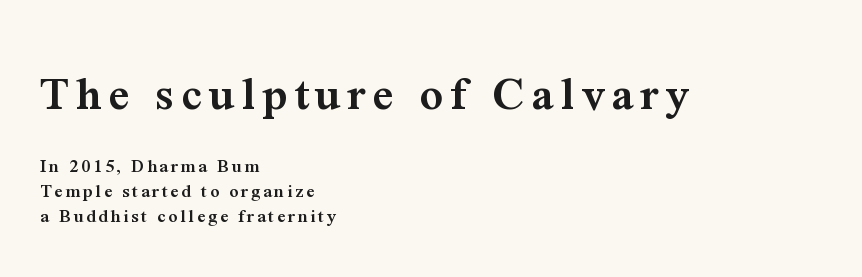
{"serif": "yes", "italic": "no", "bold": "semi", "weight": "semibold", "width": "normal", "stroke_contrast": "medium", "x_height": "medium", "monospaced": "no", "underline": "no", "align": "left", "line_spacing": "normal", "line_spacing_ratio": 1.26, "larger_block": "first", "size_ratio": 2.55, "glyph_px": 51}
